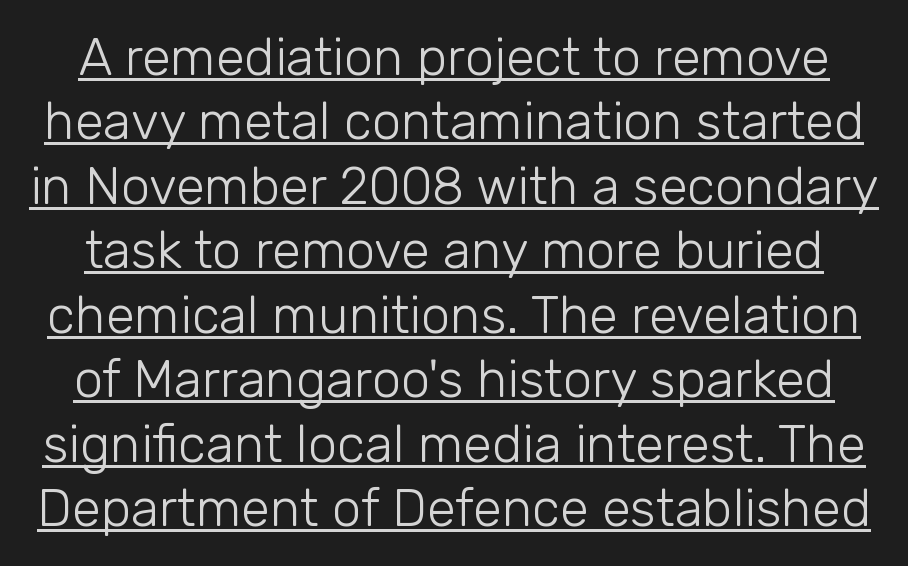
{"serif": "no", "italic": "no", "bold": "no", "weight": "light", "width": "normal", "stroke_contrast": "low", "x_height": "medium", "monospaced": "no", "underline": "yes", "line_spacing_ratio": 1.24, "letter_spacing": "normal", "letter_spacing_em": 0.0, "glyph_px": 52}
